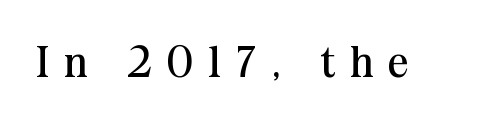
{"serif": "yes", "italic": "no", "bold": "no", "weight": "regular", "width": "normal", "stroke_contrast": "medium", "x_height": "medium", "monospaced": "no", "underline": "no", "letter_spacing": "wide", "letter_spacing_em": 0.35, "glyph_px": 44}
